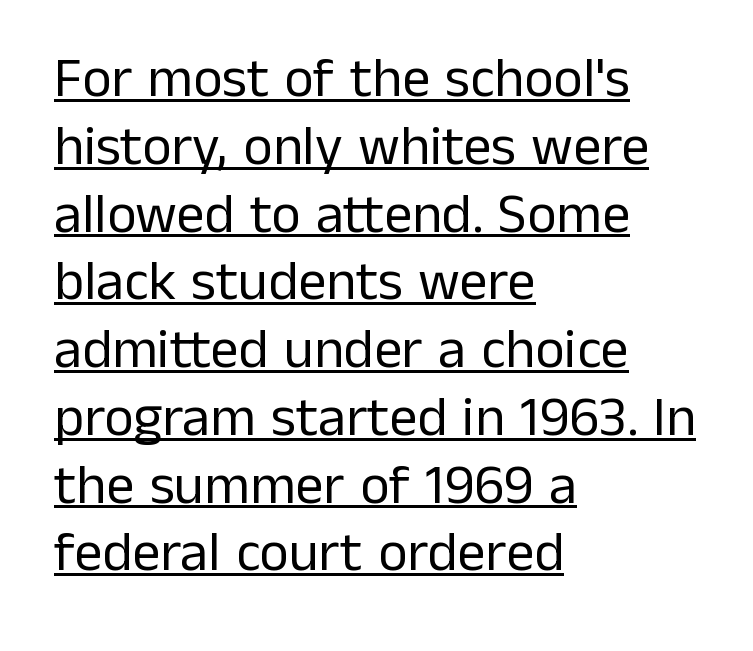
Q: Is the text bold? A: No.
Q: Is the text italic (slanted)? A: No, it is upright.
Q: Is the typeface a serif or a sans-serif typeface? A: Sans-serif.
Q: Is the text underlined? A: Yes.
Q: How is the paragraph aligned? A: Left-aligned.
Q: Is the spacing between letters normal or unusually wide? A: Normal.
Q: Width (condensed, normal, or wide)? A: Normal.
Q: Stroke contrast? A: Low.
Q: x-height? A: Medium.
Q: Monospaced? A: No.
